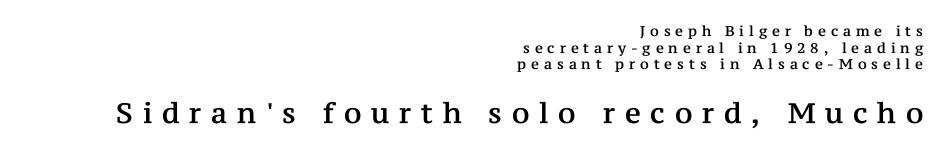
Q: Is the text italic (slanted)? A: No, it is upright.
Q: Is the typeface a serif or a sans-serif typeface? A: Serif.
Q: Is the text underlined? A: No.
Q: How is the paragraph aligned? A: Right-aligned.
Q: Is the spacing between letters normal or unusually wide? A: Unusually wide.
Q: Which block of text is set in a larger size, the first (top) or the second (bottom)? A: The second (bottom) one.
Q: Width (condensed, normal, or wide)? A: Normal.
Q: Stroke contrast? A: Medium.
Q: x-height? A: Medium.
Q: Monospaced? A: No.
